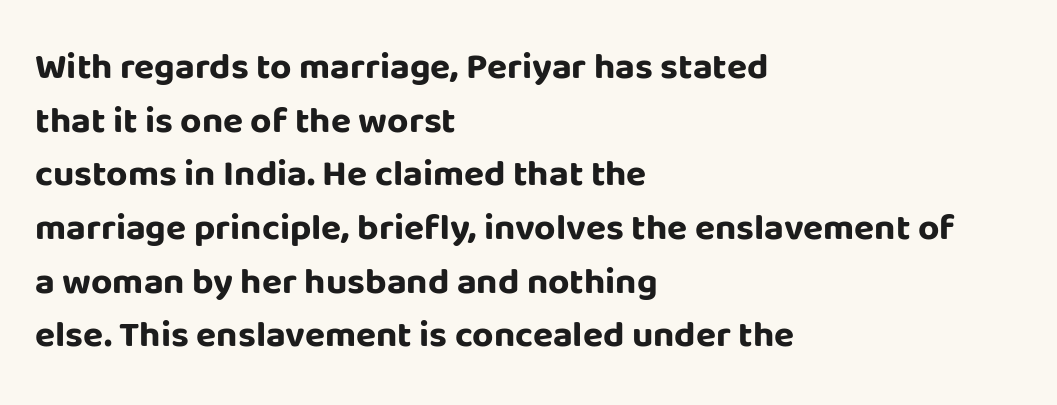
{"serif": "no", "italic": "no", "bold": "yes", "weight": "bold", "width": "normal", "stroke_contrast": "low", "x_height": "large", "monospaced": "no", "underline": "no", "align": "left", "line_spacing": "normal", "line_spacing_ratio": 1.45, "letter_spacing": "normal", "letter_spacing_em": 0.0, "glyph_px": 37}
